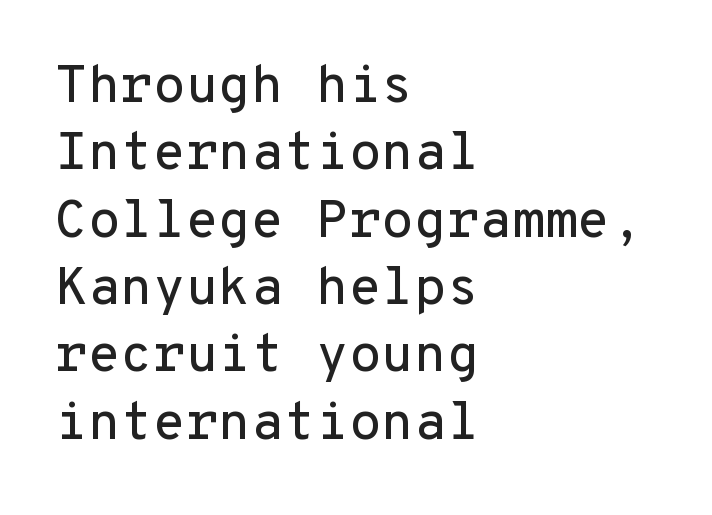
The image shows 53 px sans-serif type, upright, monospaced; set left-aligned, normal line spacing (1.27x), normal letter spacing, not underlined; low stroke contrast and a medium x-height.
